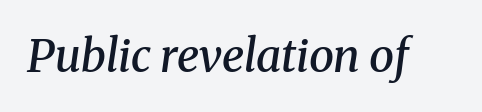
The image shows 45 px semibold serif type, italic (leaning right); set normal letter spacing, not underlined; medium stroke contrast and a medium x-height.
